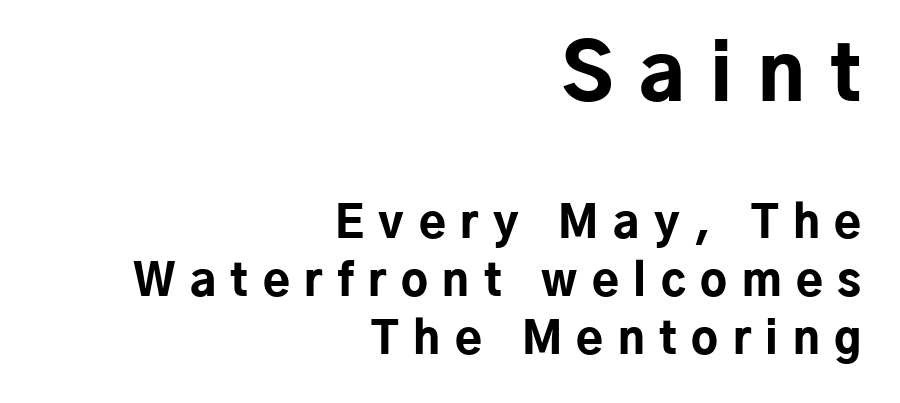
A dark, heavy texture on the line: the type is bold. Leftover space on each line is placed entirely before the opening word. Quick note: underline off. You get the large type first, then a drop to smaller type. The passage shown is typeset with a sans-serif family.
